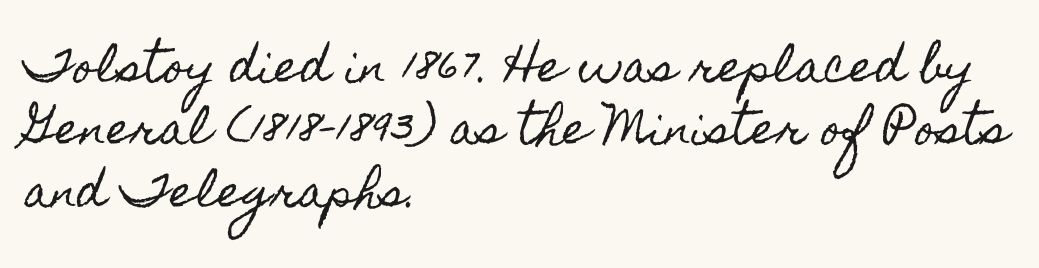
Q: Is the text italic (slanted)? A: Yes.
Q: Is the text underlined? A: No.
Q: How is the paragraph aligned? A: Left-aligned.
Q: Is the spacing between letters normal or unusually wide? A: Normal.
Q: Is the spacing between lines tight, normal or loose? A: Normal.
Q: Width (condensed, normal, or wide)? A: Condensed.
Q: x-height? A: Small.
Q: Monospaced? A: No.
